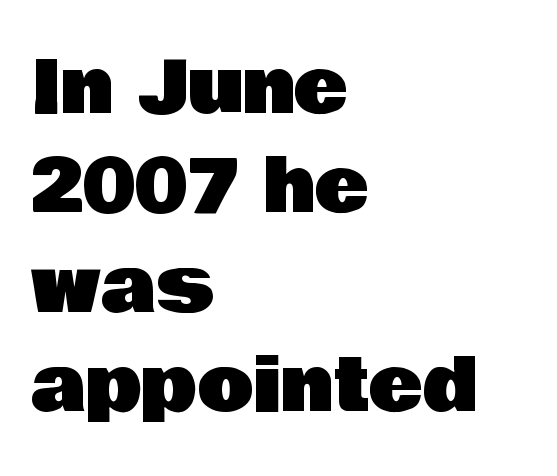
A sans-serif font was chosen for this passage. The face used here is proportionally spaced, like ordinary book or web type. Anything drawn beneath the words? Only blank space. Tracking value appears to be zero — textbook default spacing. Posture: upright roman. Baseline-to-baseline distance is the conventional proportion of letter height.
